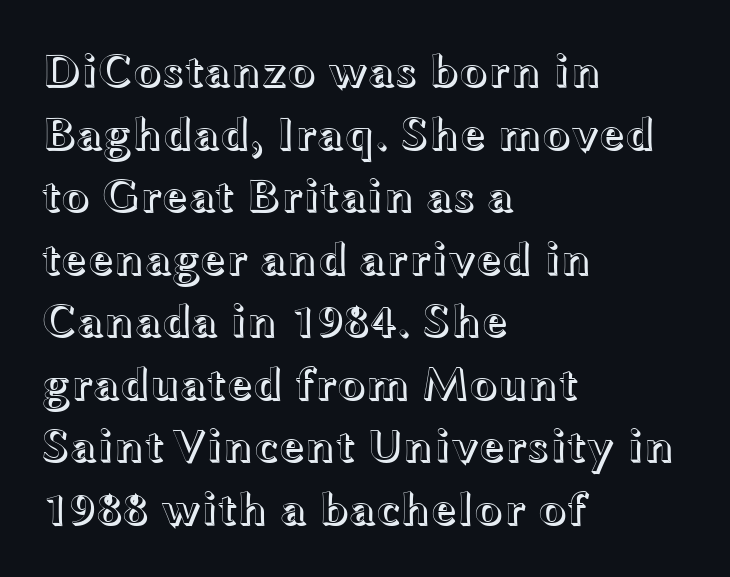
Q: Is the text italic (slanted)? A: No, it is upright.
Q: Is the text underlined? A: No.
Q: How is the paragraph aligned? A: Left-aligned.
Q: Is the spacing between letters normal or unusually wide? A: Normal.
Q: Is the spacing between lines tight, normal or loose? A: Normal.
Q: Width (condensed, normal, or wide)? A: Wide.
Q: x-height? A: Medium.
Q: Monospaced? A: No.
